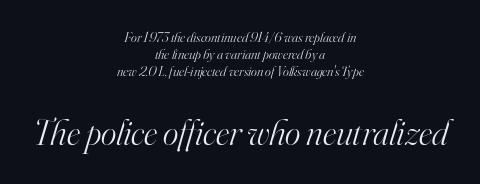
The passage shown leans; its letterforms are oblique. Bold? No — there's no thickening of the strokes. These lines are rendered in a variable-pitch font. Layout note: lines centered.
